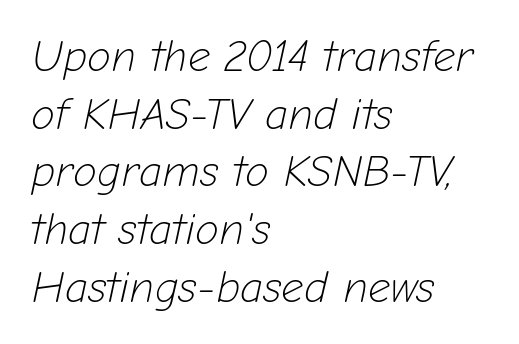
Q: Is the text bold? A: No.
Q: Is the text italic (slanted)? A: Yes, it leans right by about 12 degrees.
Q: Is the text underlined? A: No.
Q: How is the paragraph aligned? A: Left-aligned.
Q: Is the spacing between letters normal or unusually wide? A: Normal.
Q: Is the spacing between lines tight, normal or loose? A: Normal.
Q: Width (condensed, normal, or wide)? A: Normal.
Q: Stroke contrast? A: Low.
Q: x-height? A: Medium.
Q: Monospaced? A: No.
